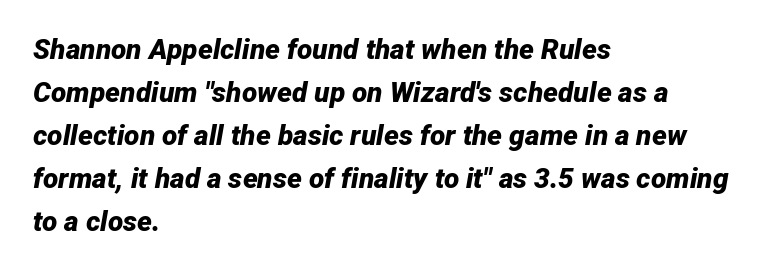
The image shows 28 px bold type, italic (leaning right); set left-aligned, normal line spacing (1.54x), normal letter spacing, not underlined; low stroke contrast and a medium x-height.
